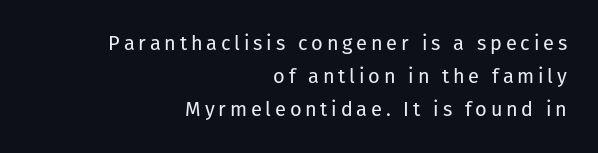
Alignment: flush right. The typesetting does not lean heavy: it is not bold. Plain, unruled lines of type. One glance says typical: line gaps are just what's usual.
